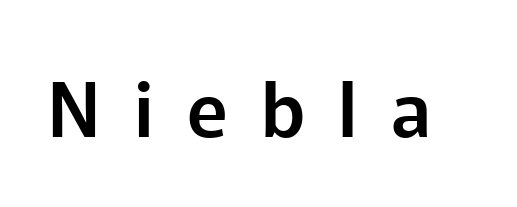
Q: Is the text italic (slanted)? A: No, it is upright.
Q: Is the typeface a serif or a sans-serif typeface? A: Sans-serif.
Q: Is the text underlined? A: No.
Q: Is the spacing between letters normal or unusually wide? A: Unusually wide.
Q: Width (condensed, normal, or wide)? A: Normal.
Q: Stroke contrast? A: Low.
Q: x-height? A: Medium.
Q: Monospaced? A: No.
